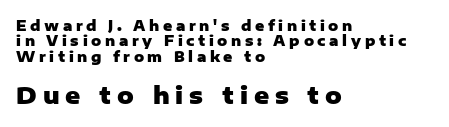
Look at the tracking — it's clearly loosened, letters drifting apart. The rendering uses a bold face; every stroke is thick and dark. Interline gaps are noticeably narrow in this sample. It's the straight-up-and-down kind of type. Every row of glyphs begins at an identical x-position on the left. Size hierarchy here favors the trailing block over the leading one.
